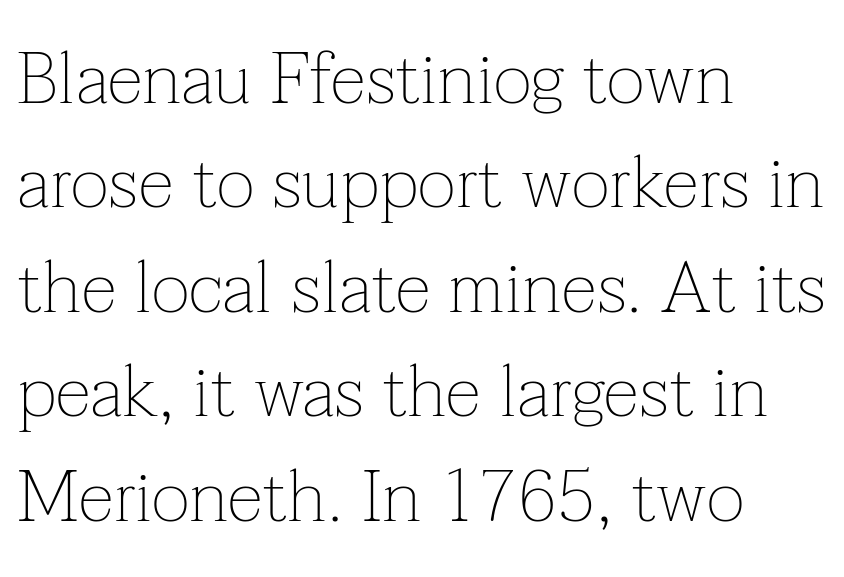
A light-to-regular cut is what we see here. In terms of posture, this sample is upright. These lines sit exactly where default settings would place them. The designer went with a serif here, giving each stem small feet. Beneath every word, the page is bare. The rendering uses natural spacing where letterforms have individual widths.
